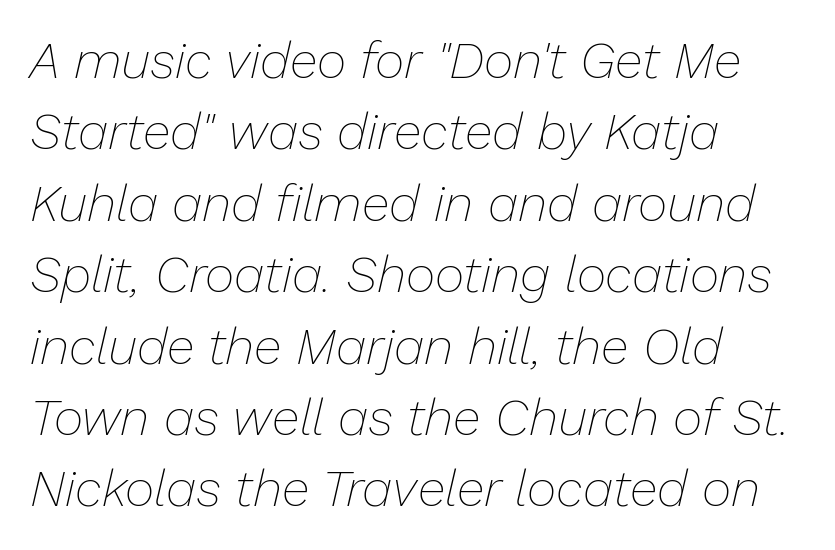
Q: Is the text bold? A: No.
Q: Is the text italic (slanted)? A: Yes, it leans right by about 13 degrees.
Q: Is the text underlined? A: No.
Q: How is the paragraph aligned? A: Left-aligned.
Q: Is the spacing between letters normal or unusually wide? A: Normal.
Q: Is the spacing between lines tight, normal or loose? A: Normal.
Q: Width (condensed, normal, or wide)? A: Normal.
Q: Stroke contrast? A: Low.
Q: x-height? A: Medium.
Q: Monospaced? A: No.
